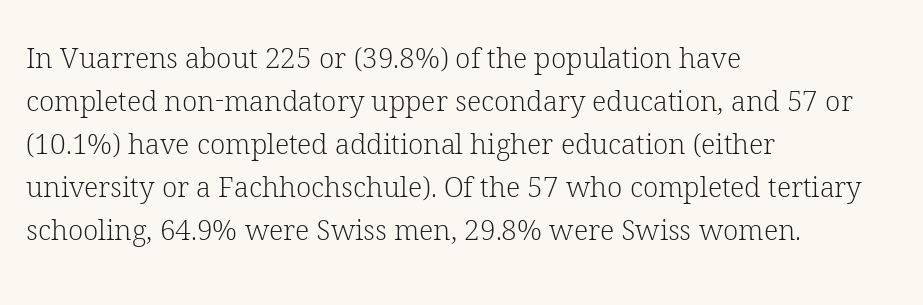
Q: Is the text bold? A: No.
Q: Is the text italic (slanted)? A: No, it is upright.
Q: Is the typeface a serif or a sans-serif typeface? A: Serif.
Q: Is the text underlined? A: No.
Q: How is the paragraph aligned? A: Left-aligned.
Q: Is the spacing between letters normal or unusually wide? A: Normal.
Q: Is the spacing between lines tight, normal or loose? A: Normal.
Q: Width (condensed, normal, or wide)? A: Normal.
Q: Stroke contrast? A: Low.
Q: x-height? A: Medium.
Q: Monospaced? A: No.
